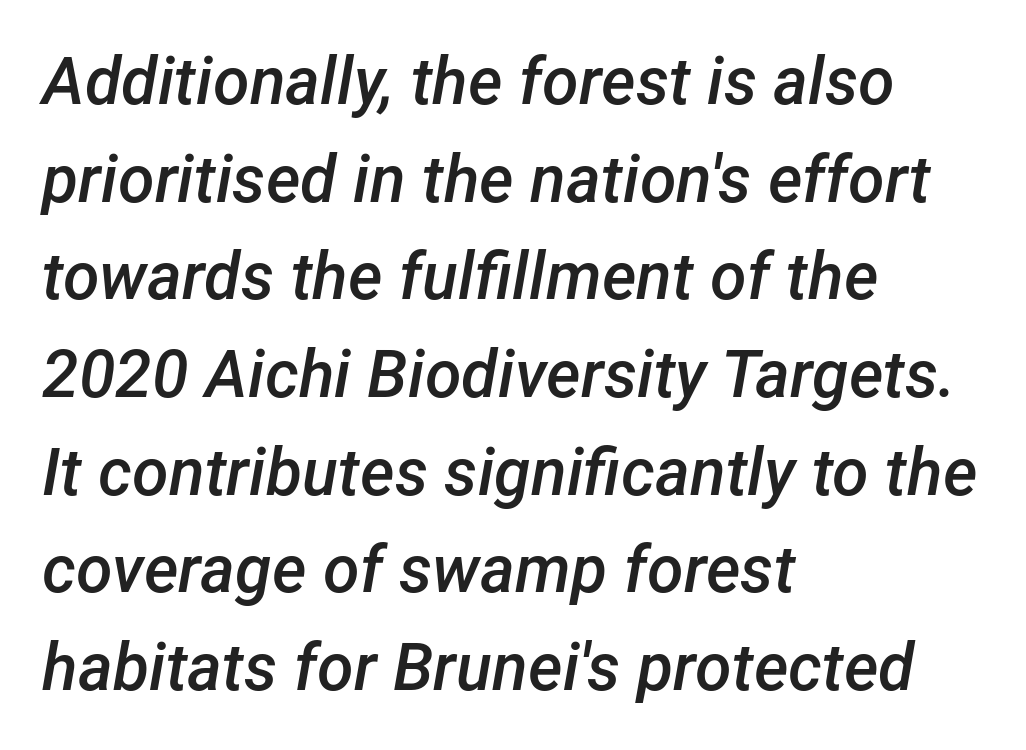
Q: Is the text bold? A: Semi-bold.
Q: Is the text italic (slanted)? A: Yes, it leans right by about 12 degrees.
Q: Is the text underlined? A: No.
Q: How is the paragraph aligned? A: Left-aligned.
Q: Is the spacing between letters normal or unusually wide? A: Normal.
Q: Is the spacing between lines tight, normal or loose? A: Normal.
Q: Width (condensed, normal, or wide)? A: Normal.
Q: Stroke contrast? A: Low.
Q: x-height? A: Medium.
Q: Monospaced? A: No.
